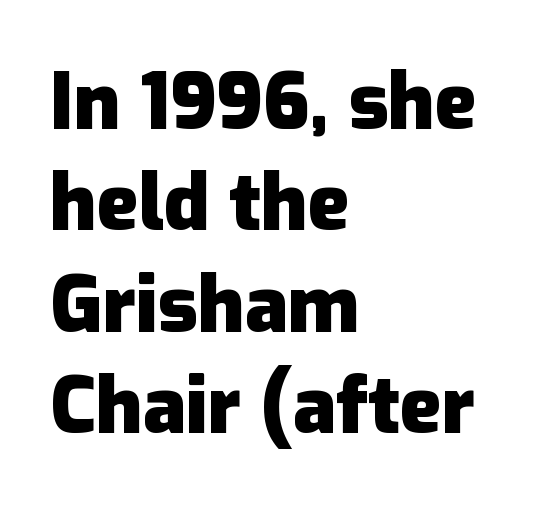
The gap between lines stays unmarked. Does extra space separate the letters? No, they use regular spacing. These lines are rendered in a variable-pitch font. If you drew a line through each stem, it would be perfectly vertical.
